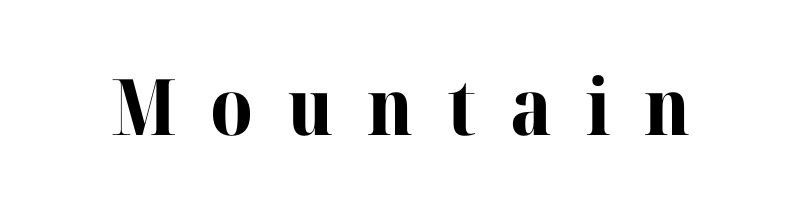
Between one letter and the next there's a generous, obvious gap. The words here are not underlined. The axis of the letterforms is exactly vertical. Summary of weight: heavy, a full bold. These lines are rendered in a variable-pitch font. Examine the stroke ends and you'll spot serifs.
